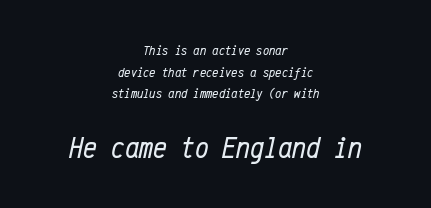
Q: Is the text bold? A: No.
Q: Is the text italic (slanted)? A: Yes, it leans right by about 12 degrees.
Q: Is the text underlined? A: No.
Q: How is the paragraph aligned? A: Centered.
Q: Is the spacing between letters normal or unusually wide? A: Normal.
Q: Is the spacing between lines tight, normal or loose? A: Normal.
Q: Which block of text is set in a larger size, the first (top) or the second (bottom)? A: The second (bottom) one.
Q: Width (condensed, normal, or wide)? A: Condensed.
Q: Stroke contrast? A: Low.
Q: x-height? A: Medium.
Q: Monospaced? A: Yes.
